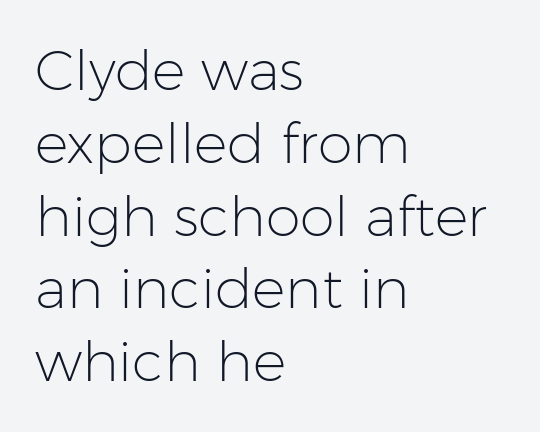
Stroke thickness stays within the range of a standard reading face or lighter. Italic: no, the glyphs are upright roman. You could not count columns in this text — the font is proportionally spaced. The words here are not underlined.
